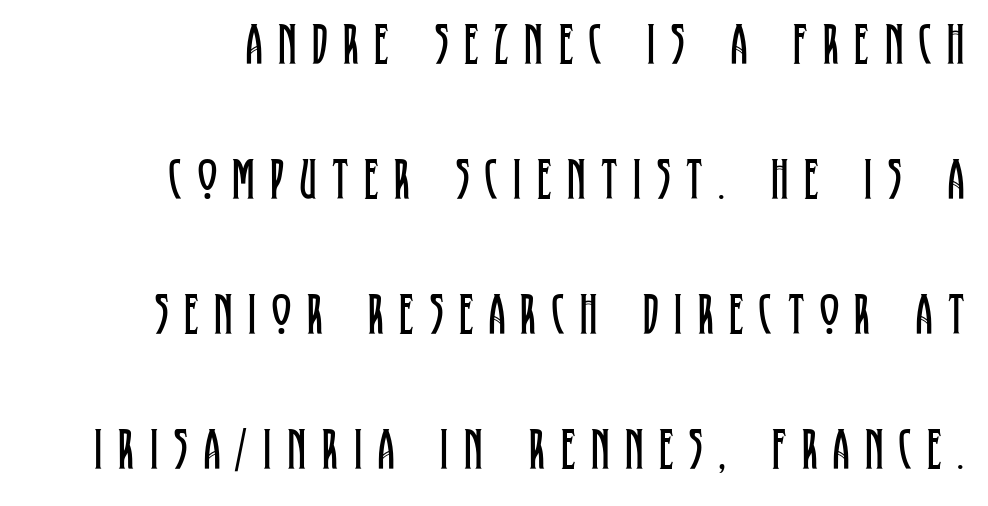
The image shows 58 px regular-weight, condensed serif type, upright; set right-aligned, loose line spacing (2.33x), unusually wide letter spacing (+0.27 em), not underlined; low stroke contrast and a large x-height.
